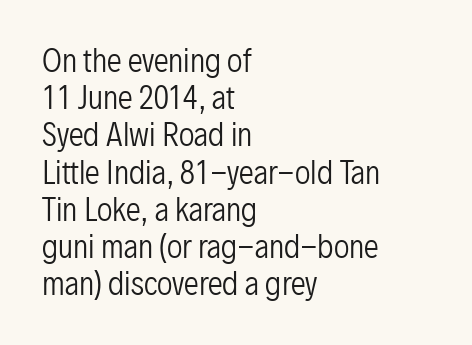
{"serif": "no", "italic": "no", "bold": "no", "weight": "regular", "width": "condensed", "stroke_contrast": "low", "x_height": "medium", "monospaced": "no", "underline": "no", "align": "left", "line_spacing_ratio": 1.24, "letter_spacing": "normal", "letter_spacing_em": 0.0, "glyph_px": 30}
